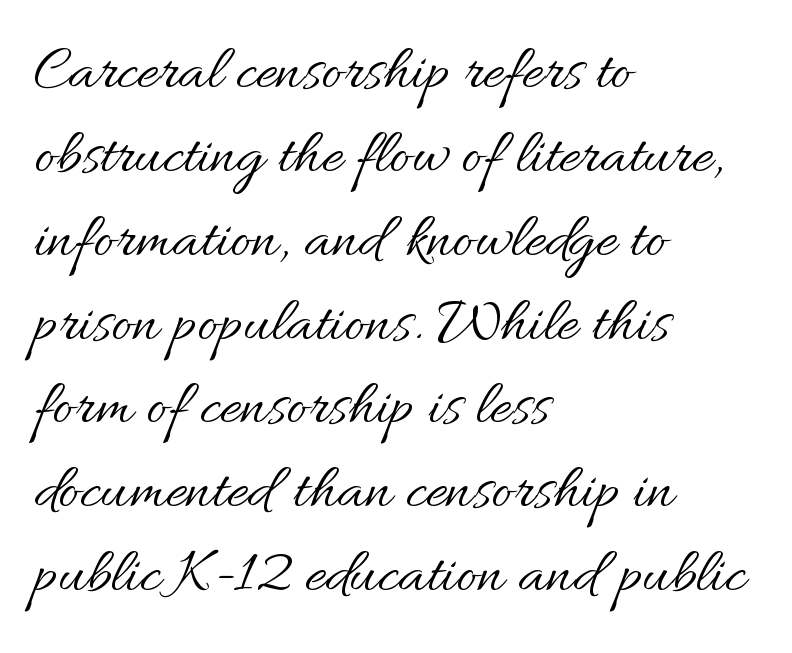
The image shows 64 px regular-weight type; set left-aligned, normal line spacing (1.31x), normal letter spacing, not underlined; medium stroke contrast and a small x-height.
